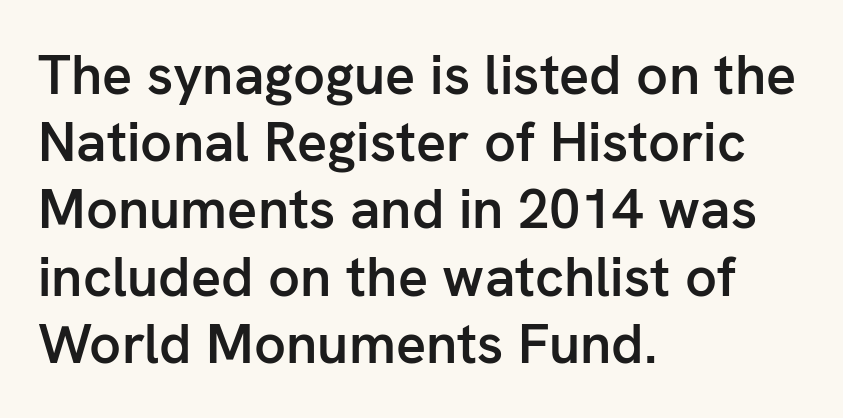
{"serif": "no", "italic": "no", "bold": "semi", "weight": "semibold", "width": "normal", "stroke_contrast": "low", "x_height": "medium", "monospaced": "no", "underline": "no", "align": "left", "line_spacing_ratio": 1.2, "letter_spacing": "normal", "letter_spacing_em": 0.0, "glyph_px": 56}
